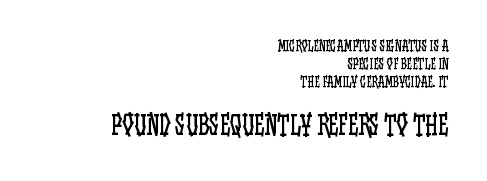
The image shows 26 px text type, upright; set right-aligned, normal line spacing (1.3x), normal letter spacing, not underlined; the second (bottom) block is 1.86x larger.
